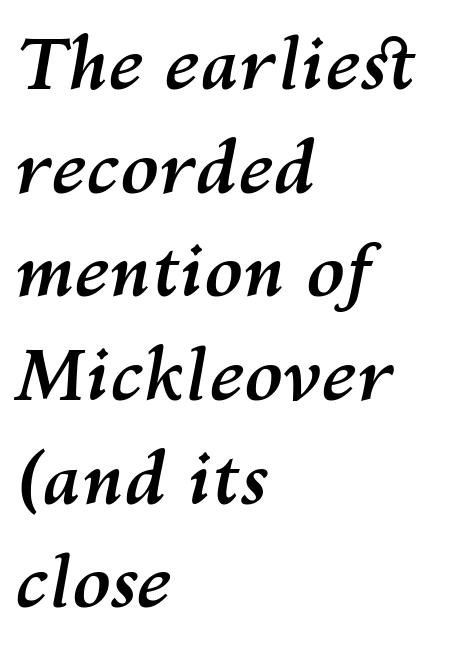
Posture: slanted. The space beneath each line is pristine and unruled. The face used here has the dense, thick strokes of a bold. A student would call this left alignment; a typographer would say flush left, rag right. The block of text has a typical density, with ordinary space between rows.
